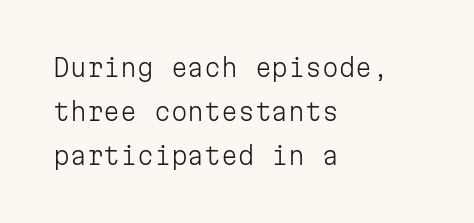
Q: Is the text bold? A: No.
Q: Is the text italic (slanted)? A: No, it is upright.
Q: Is the text underlined? A: No.
Q: How is the paragraph aligned? A: Left-aligned.
Q: Is the spacing between letters normal or unusually wide? A: Normal.
